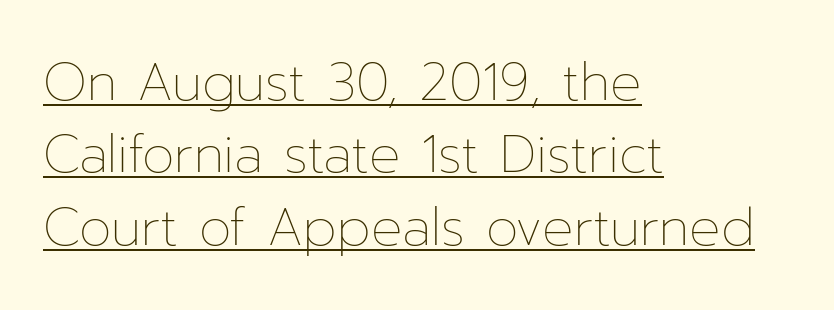
Q: Is the text bold? A: No.
Q: Is the text italic (slanted)? A: No, it is upright.
Q: Is the text underlined? A: Yes.
Q: How is the paragraph aligned? A: Left-aligned.
Q: Is the spacing between letters normal or unusually wide? A: Normal.
Q: Is the spacing between lines tight, normal or loose? A: Normal.
Q: Width (condensed, normal, or wide)? A: Normal.
Q: Stroke contrast? A: Low.
Q: x-height? A: Medium.
Q: Monospaced? A: No.
